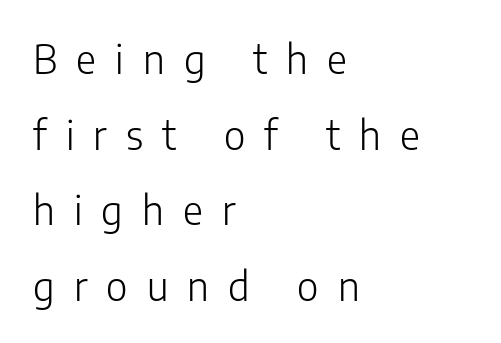
{"serif": "no", "italic": "no", "bold": "no", "weight": "light", "width": "normal", "stroke_contrast": "low", "x_height": "medium", "monospaced": "no", "underline": "no", "align": "left", "line_spacing": "loose", "line_spacing_ratio": 1.94, "letter_spacing": "wide", "letter_spacing_em": 0.49, "glyph_px": 39}
